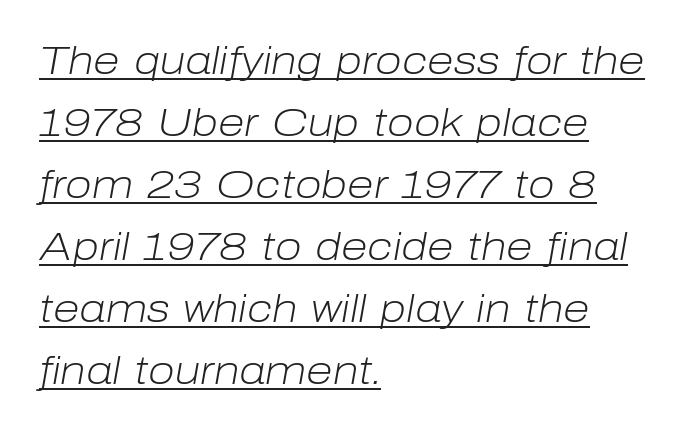
The image shows 39 px light type, italic (leaning right); set left-aligned, normal line spacing (1.59x), normal letter spacing, underlined; low stroke contrast and a medium x-height.
